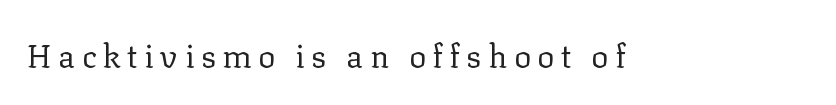
Q: Is the text bold? A: No.
Q: Is the text italic (slanted)? A: No, it is upright.
Q: Is the typeface a serif or a sans-serif typeface? A: Serif.
Q: Is the text underlined? A: No.
Q: Is the spacing between letters normal or unusually wide? A: Unusually wide.
Q: Width (condensed, normal, or wide)? A: Normal.
Q: Stroke contrast? A: Low.
Q: x-height? A: Medium.
Q: Monospaced? A: No.
